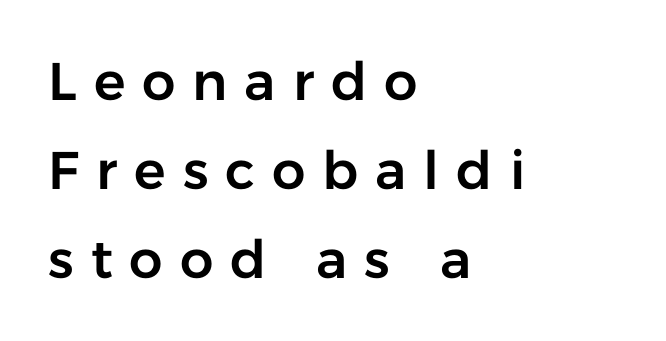
Leading matches the norm, producing a regular column. The face used here is rendered with a markedly widened letterfit. Quick note: not italic, upright. A sans-serif font was chosen for this passage. The gap between lines stays unmarked. The typesetter chose a ragged-right arrangement here.
